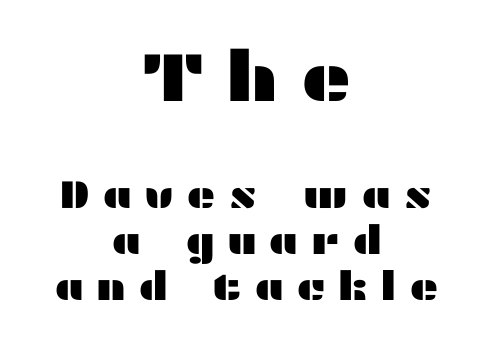
Q: Is the text italic (slanted)? A: No, it is upright.
Q: Is the typeface a serif or a sans-serif typeface? A: Sans-serif.
Q: Is the text underlined? A: No.
Q: How is the paragraph aligned? A: Centered.
Q: Is the spacing between letters normal or unusually wide? A: Unusually wide.
Q: Is the spacing between lines tight, normal or loose? A: Tight.
Q: Which block of text is set in a larger size, the first (top) or the second (bottom)? A: The first (top) one.
Q: Width (condensed, normal, or wide)? A: Wide.
Q: Stroke contrast? A: Medium.
Q: x-height? A: Medium.
Q: Monospaced? A: No.
